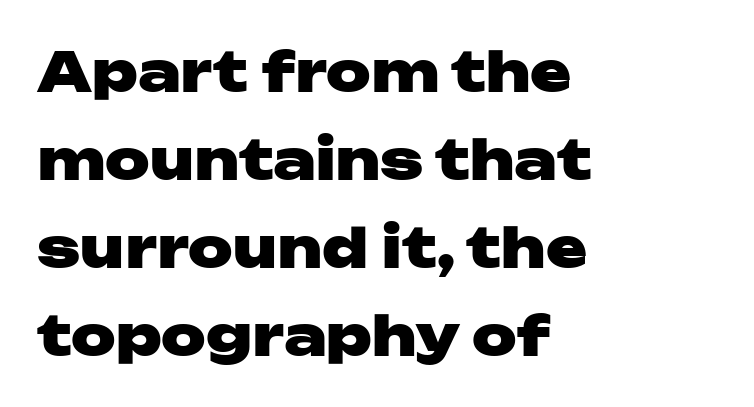
The image shows 55 px heavy, wide sans-serif type, upright; set left-aligned, normal line spacing (1.6x), normal letter spacing, not underlined; low stroke contrast and a medium x-height.
